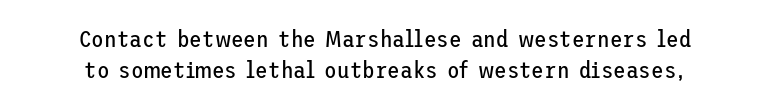
{"italic": "no", "bold": "no", "underline": "no", "line_spacing": "normal", "line_spacing_ratio": 1.36, "letter_spacing": "normal", "letter_spacing_em": 0.0, "glyph_px": 23}
